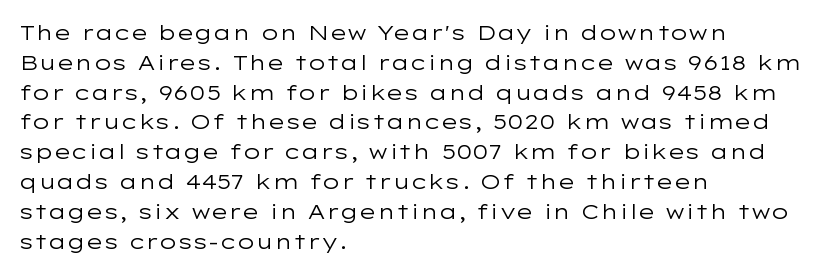
The image shows 21 px text type, upright; set left-aligned, normal line spacing (1.42x), normal letter spacing, not underlined.
